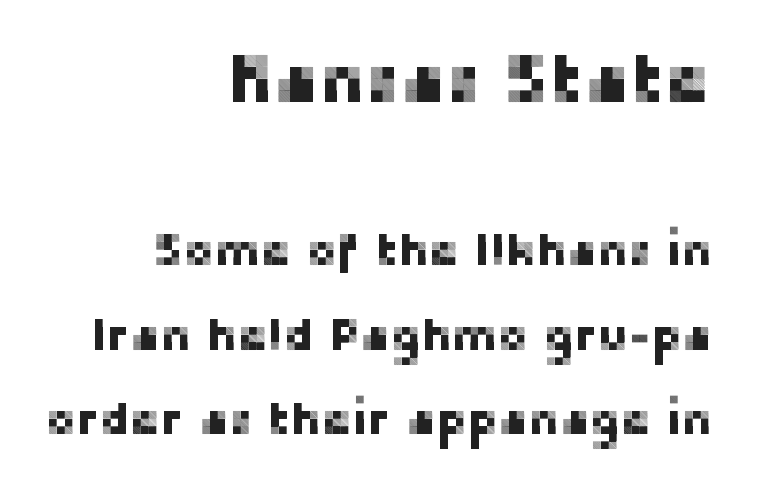
The image shows 69 px sans-serif type, upright; set right-aligned, line spacing 1.84x, normal letter spacing, not underlined; the first (top) block is 1.5x larger; low stroke contrast and a medium x-height.
